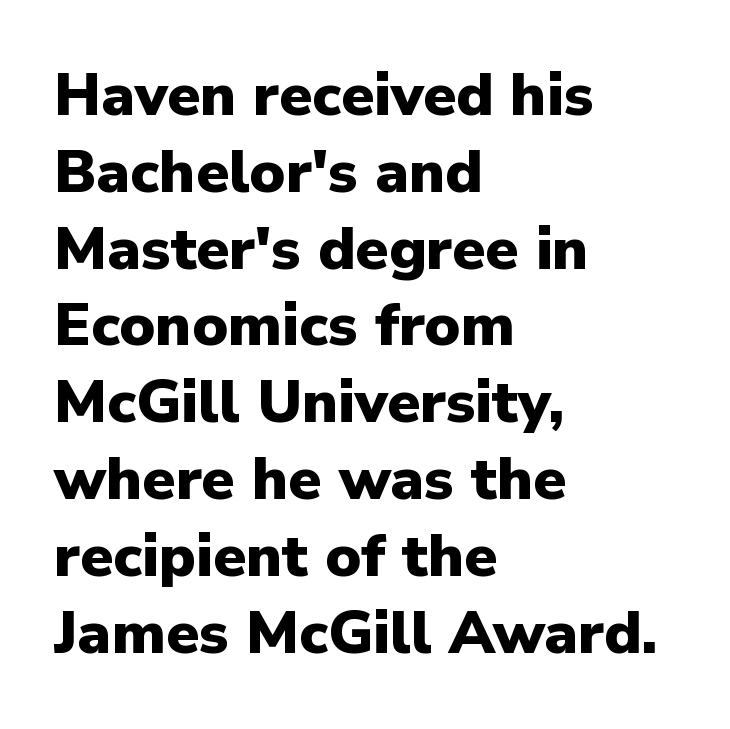
Q: Is the text bold? A: Yes.
Q: Is the text italic (slanted)? A: No, it is upright.
Q: Is the typeface a serif or a sans-serif typeface? A: Sans-serif.
Q: Is the text underlined? A: No.
Q: How is the paragraph aligned? A: Left-aligned.
Q: Is the spacing between letters normal or unusually wide? A: Normal.
Q: Is the spacing between lines tight, normal or loose? A: Normal.
Q: Width (condensed, normal, or wide)? A: Normal.
Q: Stroke contrast? A: Low.
Q: x-height? A: Medium.
Q: Monospaced? A: No.
